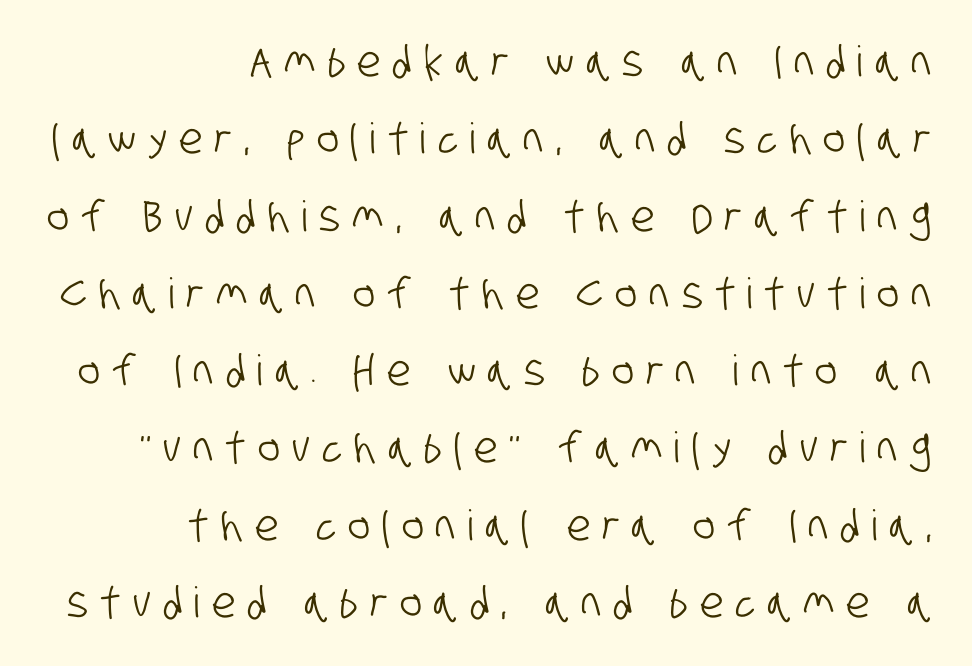
The baseline area is clear. This sample uses expanded letter spacing, leaving extra air between glyphs. Here the designer chose a conventional face with non-uniform glyph widths. Does the copy run flush right? Yes — the right margin is perfectly even.
